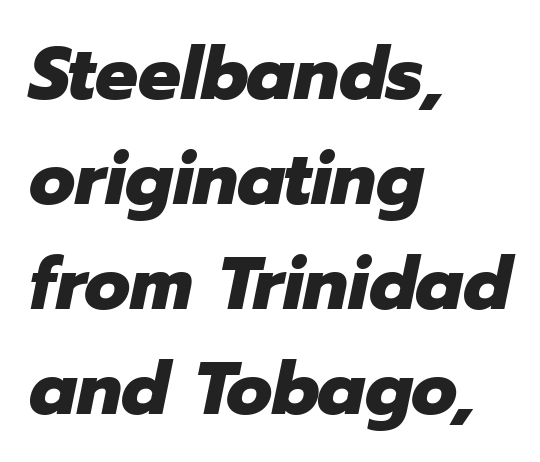
{"italic": "yes", "lean": "right", "slant_degrees": 12, "bold": "yes", "weight": "heavy", "width": "normal", "stroke_contrast": "low", "x_height": "medium", "monospaced": "no", "underline": "no", "align": "left", "line_spacing": "normal", "line_spacing_ratio": 1.4, "letter_spacing": "normal", "letter_spacing_em": 0.0, "glyph_px": 75}
